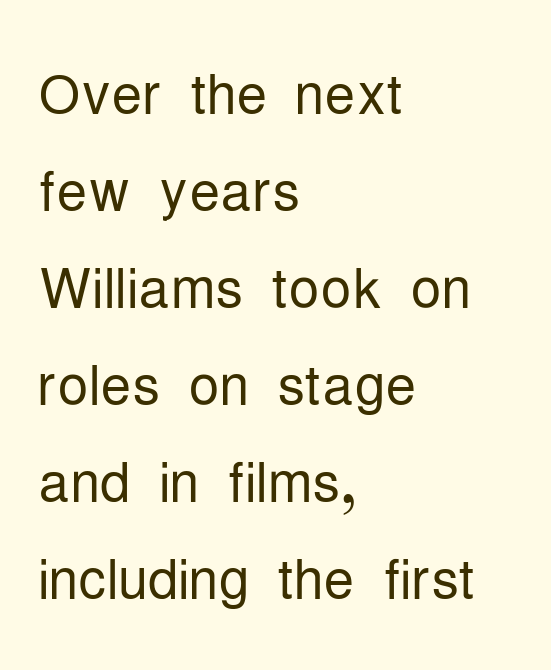
The image shows 77 px light, condensed sans-serif type, upright; set left-aligned, normal line spacing (1.26x), normal letter spacing, not underlined; low stroke contrast and a medium x-height.
